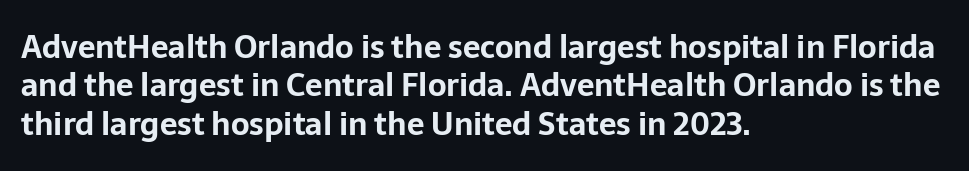
The image shows 31 px bold sans-serif type, upright; set left-aligned, line spacing 1.24x, normal letter spacing, not underlined; low stroke contrast and a medium x-height.
